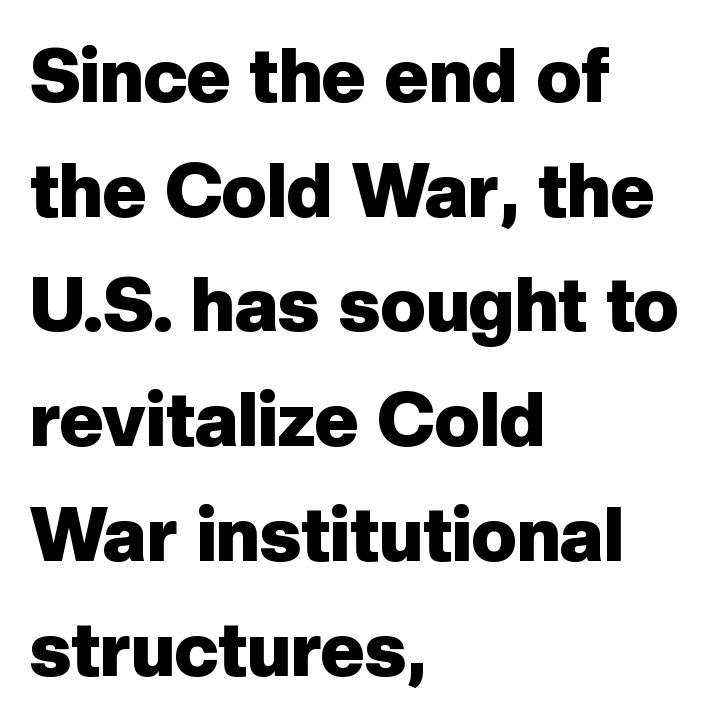
Q: Is the text bold? A: Yes.
Q: Is the text italic (slanted)? A: No, it is upright.
Q: Is the typeface a serif or a sans-serif typeface? A: Sans-serif.
Q: Is the text underlined? A: No.
Q: How is the paragraph aligned? A: Left-aligned.
Q: Is the spacing between letters normal or unusually wide? A: Normal.
Q: Is the spacing between lines tight, normal or loose? A: Normal.
Q: Width (condensed, normal, or wide)? A: Normal.
Q: Stroke contrast? A: Low.
Q: x-height? A: Medium.
Q: Monospaced? A: No.
